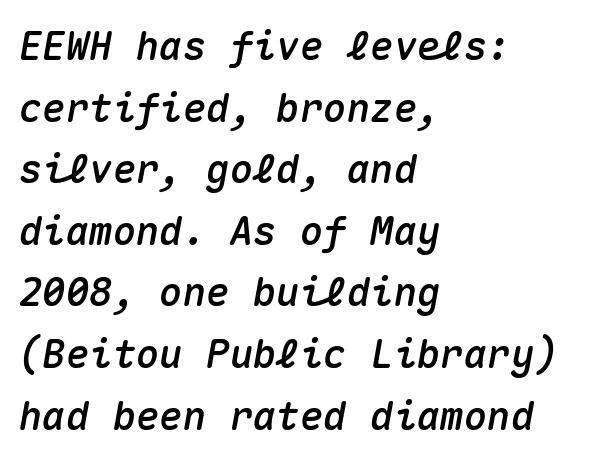
{"italic": "yes", "lean": "right", "slant_degrees": 10, "width": "normal", "stroke_contrast": "medium", "x_height": "medium", "monospaced": "yes", "underline": "no", "align": "left", "line_spacing": "normal", "line_spacing_ratio": 1.58, "letter_spacing": "normal", "letter_spacing_em": 0.0, "glyph_px": 39}
